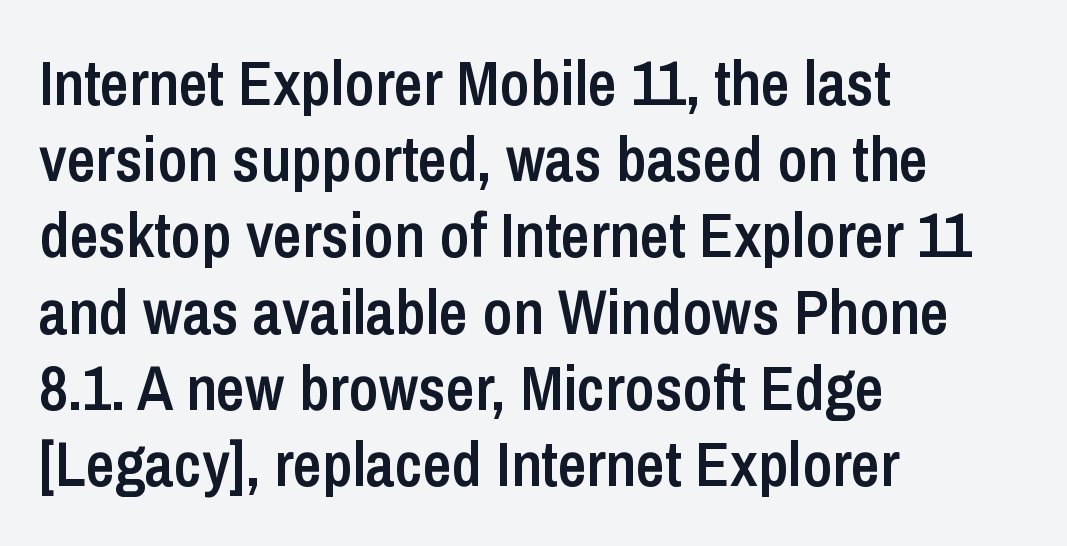
On the weight axis this lands at semibold, roughly 600. The rendering keeps characters at their native spacing. Think of a printed novel: that variable character pitch is what you see here. I'd call this a sans setting — the letters go barefoot. Teacher's note: observe the even left margin — that is flush-left alignment.
